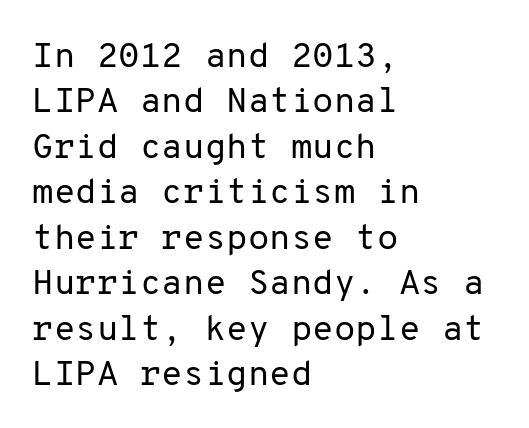
Nothing sits at the stroke ends, so this counts as sans-serif. No word sits above an underline. Heaviness? Minimal to ordinary, like unemphasized prose. The vertical gap from one line to the next is medium. Line beginnings align vertically; line endings do not.
